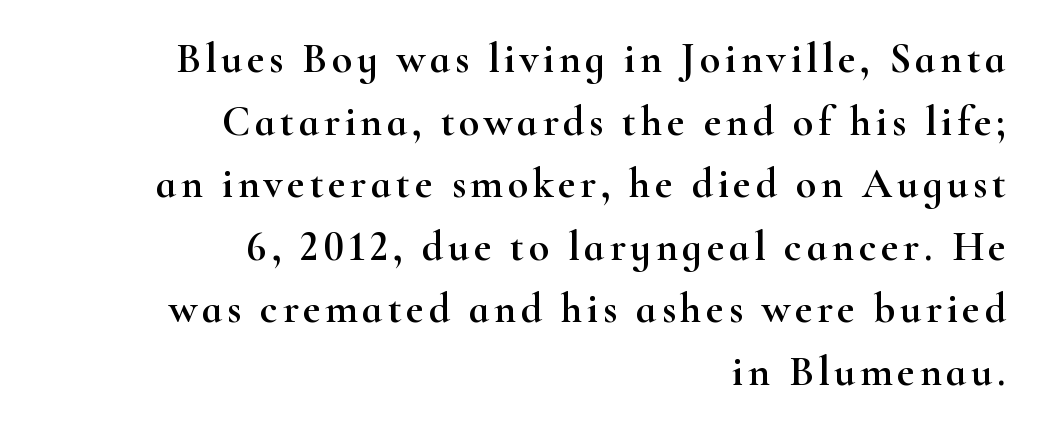
The image shows 42 px wide serif type, upright; set right-aligned, normal line spacing (1.49x), not underlined; high stroke contrast and a small x-height.
